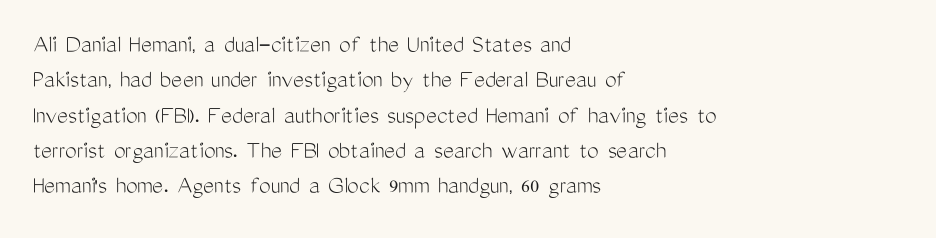
{"italic": "no", "bold": "no", "underline": "no", "align": "left", "line_spacing": "normal", "line_spacing_ratio": 1.36, "letter_spacing": "normal", "letter_spacing_em": 0.0, "glyph_px": 26}
